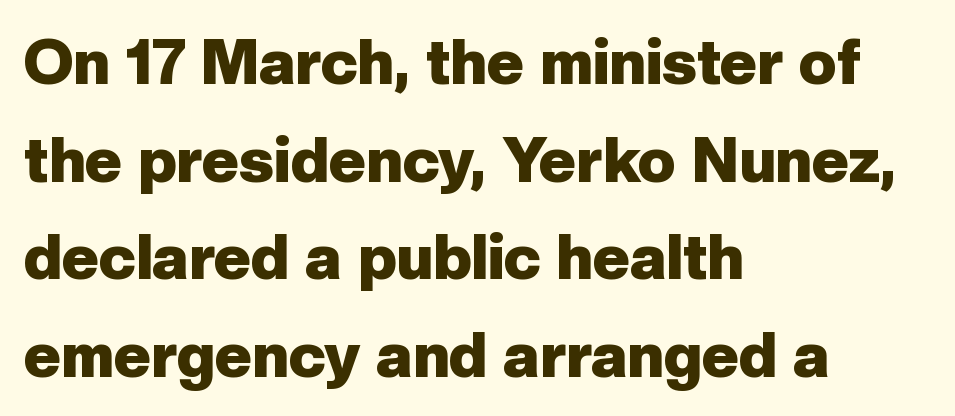
Q: Is the text bold? A: Yes.
Q: Is the text italic (slanted)? A: No, it is upright.
Q: Is the typeface a serif or a sans-serif typeface? A: Sans-serif.
Q: Is the text underlined? A: No.
Q: How is the paragraph aligned? A: Left-aligned.
Q: Is the spacing between letters normal or unusually wide? A: Normal.
Q: Is the spacing between lines tight, normal or loose? A: Normal.
Q: Width (condensed, normal, or wide)? A: Normal.
Q: Stroke contrast? A: Low.
Q: x-height? A: Medium.
Q: Monospaced? A: No.
